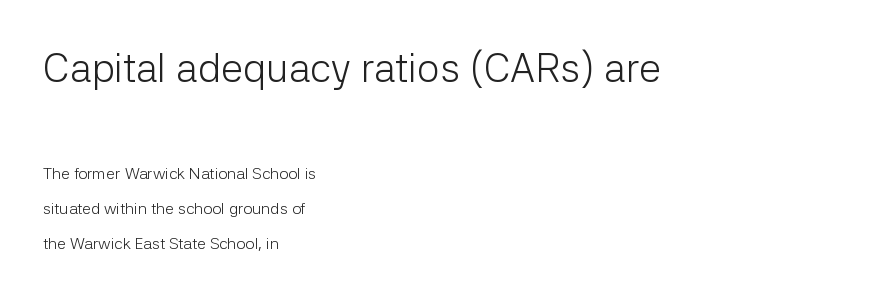
Q: Is the text bold? A: No.
Q: Is the text italic (slanted)? A: No, it is upright.
Q: Is the typeface a serif or a sans-serif typeface? A: Sans-serif.
Q: Is the text underlined? A: No.
Q: How is the paragraph aligned? A: Left-aligned.
Q: Is the spacing between letters normal or unusually wide? A: Normal.
Q: Is the spacing between lines tight, normal or loose? A: Loose.
Q: Which block of text is set in a larger size, the first (top) or the second (bottom)? A: The first (top) one.
Q: Width (condensed, normal, or wide)? A: Normal.
Q: Stroke contrast? A: Low.
Q: x-height? A: Medium.
Q: Monospaced? A: No.
